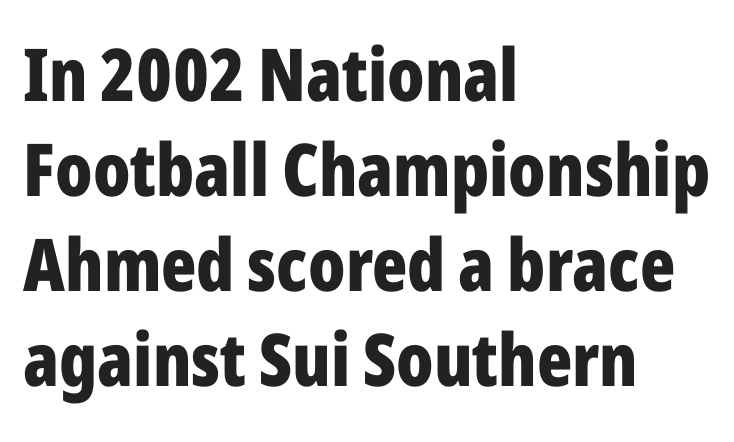
{"serif": "no", "italic": "no", "bold": "yes", "weight": "bold", "width": "condensed", "stroke_contrast": "low", "x_height": "medium", "monospaced": "no", "underline": "no", "align": "left", "line_spacing": "normal", "line_spacing_ratio": 1.3, "letter_spacing": "normal", "letter_spacing_em": 0.0, "glyph_px": 73}
